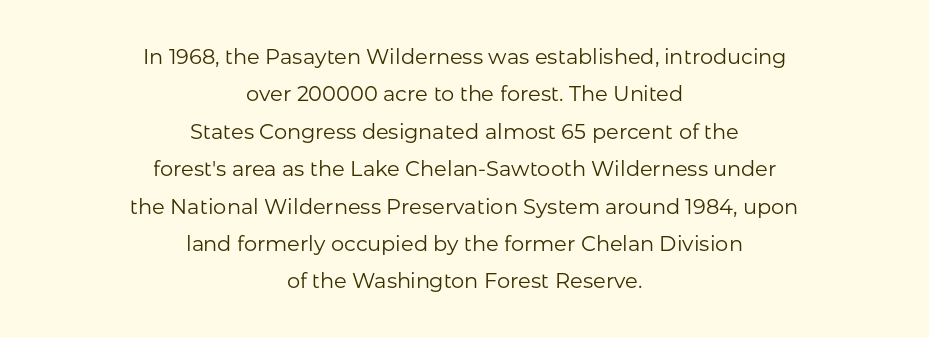
The image shows 21 px text type, upright; set centered, line spacing 1.78x, normal letter spacing, not underlined.
